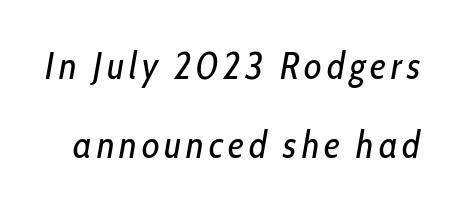
Q: Is the text bold? A: No.
Q: Is the text italic (slanted)? A: Yes, it leans right by about 10 degrees.
Q: Is the text underlined? A: No.
Q: Is the spacing between lines tight, normal or loose? A: Loose.
Q: Width (condensed, normal, or wide)? A: Condensed.
Q: Stroke contrast? A: Low.
Q: x-height? A: Medium.
Q: Monospaced? A: No.
